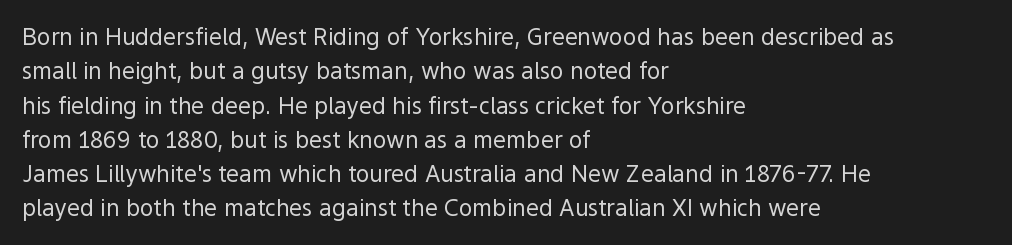
{"italic": "no", "bold": "no", "underline": "no", "align": "left", "line_spacing": "normal", "line_spacing_ratio": 1.49, "letter_spacing": "normal", "letter_spacing_em": 0.0, "glyph_px": 23}
